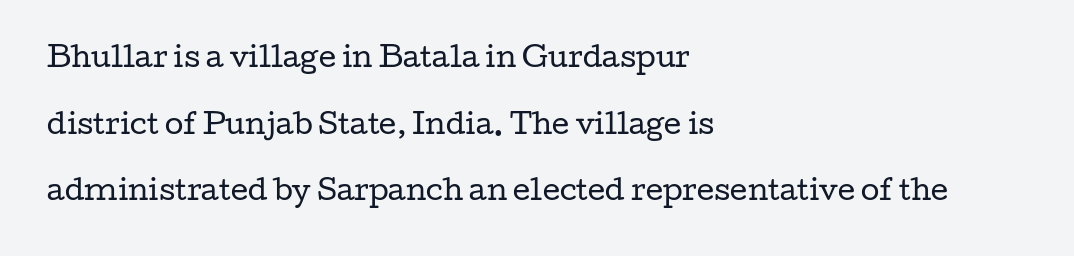
Q: Is the text bold? A: No.
Q: Is the text italic (slanted)? A: No, it is upright.
Q: Is the text underlined? A: No.
Q: How is the paragraph aligned? A: Left-aligned.
Q: Is the spacing between letters normal or unusually wide? A: Normal.
Q: Is the spacing between lines tight, normal or loose? A: Loose.
